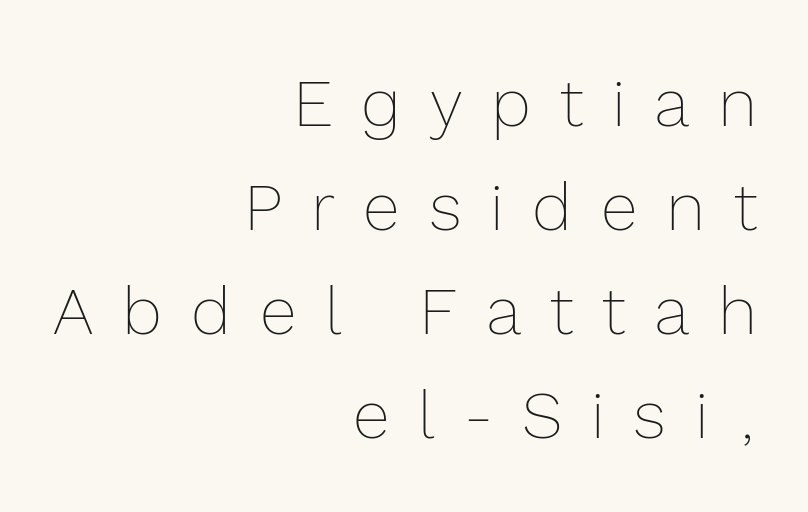
These lines stack with their right ends in a neat column. What stands out about the letter spacing? Its width — letters are far apart. Ink coverage per letter is moderate at most. The rendering uses a moderate line-height, typical for paragraphs.
